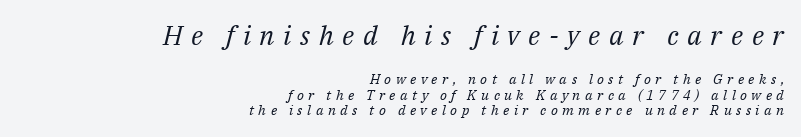
The letters are slanted; this is an italic face. Does the bottom block carry the larger type? No, the top block does. Inter-character spacing is expanded well beyond the font's built-in metrics. The space directly below the letters is spotless. If you drew a ruler down the right edge, every line would touch it. Notice how descenders almost collide with the ascenders below — that's tight leading.
